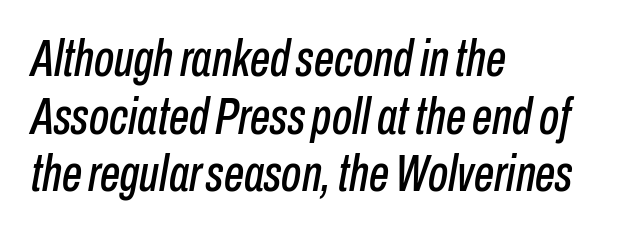
The image shows 51 px condensed type, italic (leaning right); set left-aligned, tight line spacing (1.13x), normal letter spacing, not underlined; low stroke contrast and a medium x-height.
